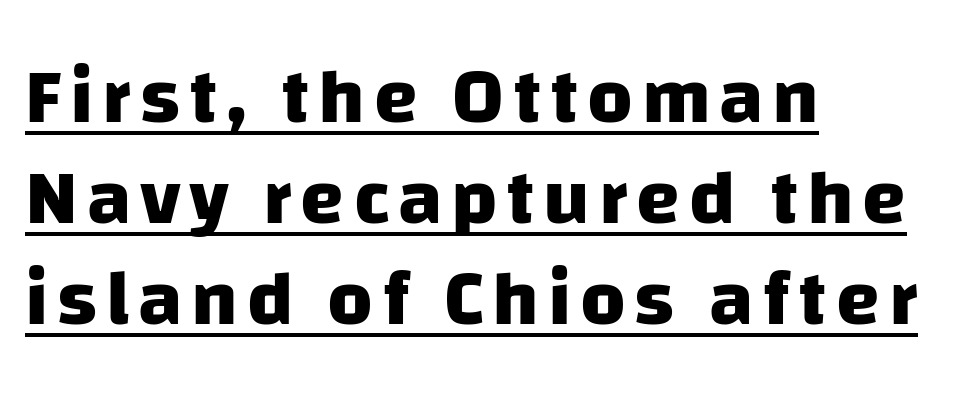
The image shows 79 px heavy sans-serif type; set left-aligned, normal line spacing (1.28x), underlined; low stroke contrast and a large x-height.
